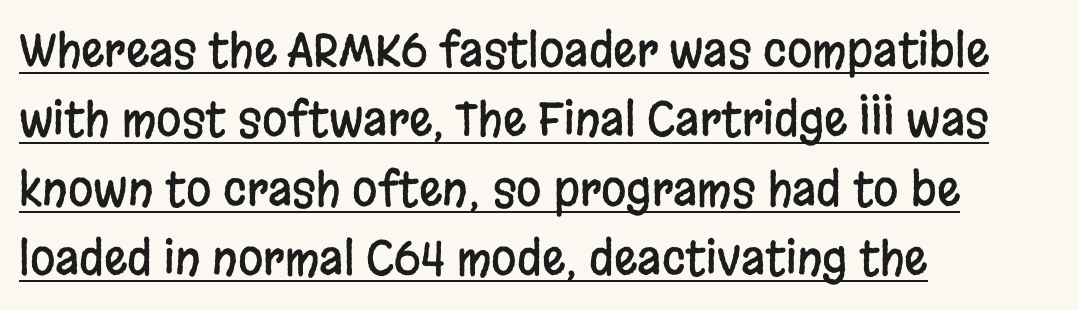
Q: Is the text italic (slanted)? A: No, it is upright.
Q: Is the typeface a serif or a sans-serif typeface? A: Sans-serif.
Q: Is the text underlined? A: Yes.
Q: How is the paragraph aligned? A: Left-aligned.
Q: Is the spacing between letters normal or unusually wide? A: Normal.
Q: Is the spacing between lines tight, normal or loose? A: Normal.
Q: Width (condensed, normal, or wide)? A: Condensed.
Q: Stroke contrast? A: Low.
Q: x-height? A: Large.
Q: Monospaced? A: No.
